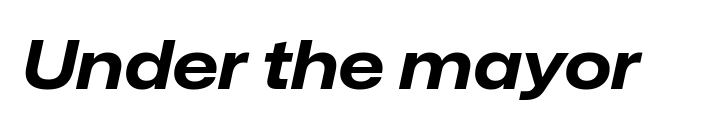
Q: Is the text bold? A: Yes.
Q: Is the text italic (slanted)? A: Yes, it leans right by about 12 degrees.
Q: Is the text underlined? A: No.
Q: Is the spacing between letters normal or unusually wide? A: Normal.
Q: Width (condensed, normal, or wide)? A: Normal.
Q: Stroke contrast? A: Low.
Q: x-height? A: Medium.
Q: Monospaced? A: No.
